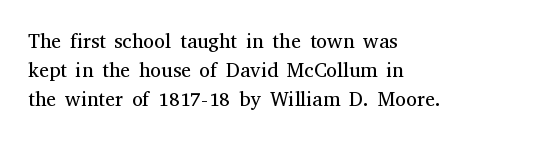
The image shows 20 px text type, upright; set left-aligned, normal line spacing (1.45x), normal letter spacing, not underlined.
